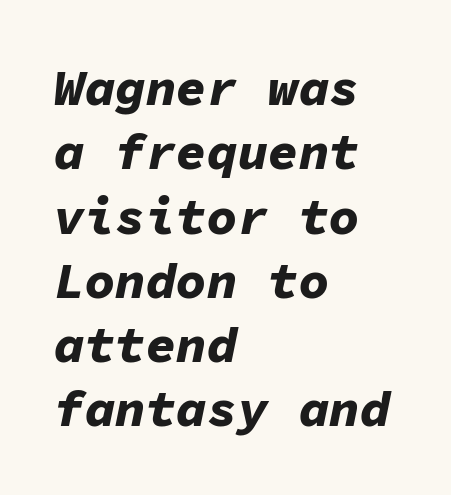
Q: Is the text bold? A: Yes.
Q: Is the text italic (slanted)? A: Yes, it leans right by about 11 degrees.
Q: Is the text underlined? A: No.
Q: How is the paragraph aligned? A: Left-aligned.
Q: Is the spacing between letters normal or unusually wide? A: Normal.
Q: Is the spacing between lines tight, normal or loose? A: Normal.
Q: Width (condensed, normal, or wide)? A: Normal.
Q: Stroke contrast? A: Low.
Q: x-height? A: Medium.
Q: Monospaced? A: Yes.
